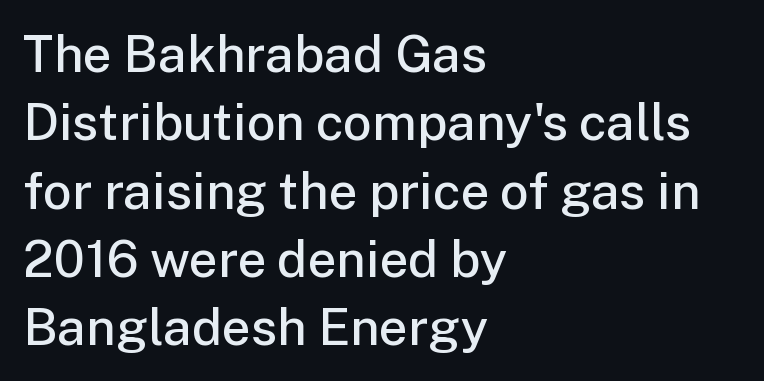
{"serif": "no", "italic": "no", "bold": "semi", "weight": "semibold", "width": "normal", "stroke_contrast": "low", "x_height": "medium", "monospaced": "no", "underline": "no", "align": "left", "line_spacing": "normal", "line_spacing_ratio": 1.34, "letter_spacing": "normal", "letter_spacing_em": 0.0, "glyph_px": 51}
